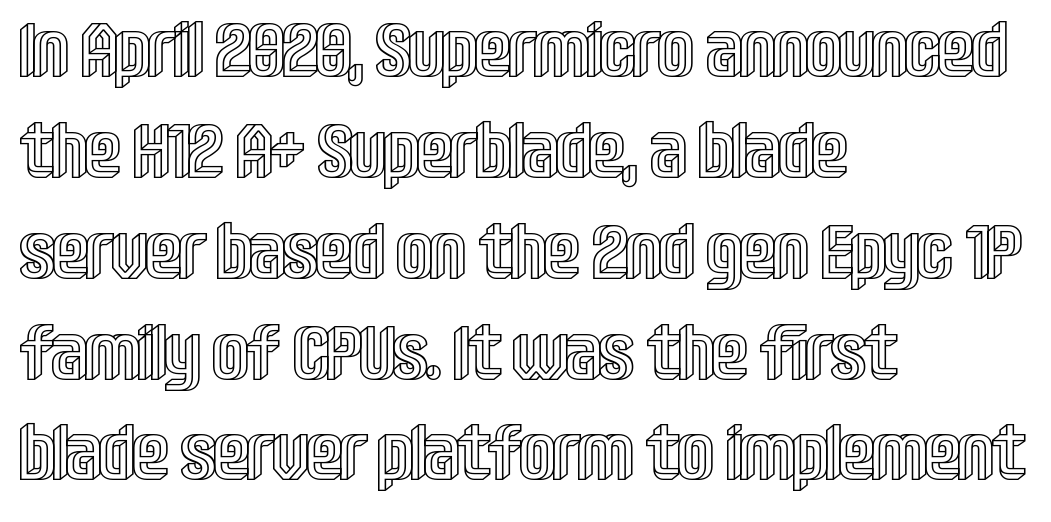
{"italic": "no", "width": "condensed", "x_height": "large", "monospaced": "no", "underline": "no", "align": "left", "line_spacing": "normal", "line_spacing_ratio": 1.31, "letter_spacing": "normal", "letter_spacing_em": 0.0, "glyph_px": 77}
